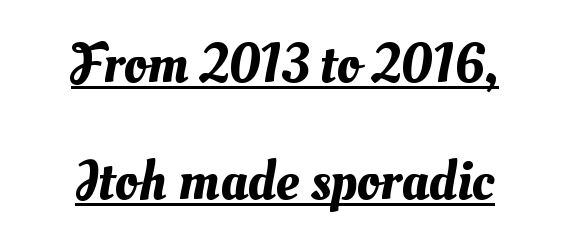
Q: Is the text underlined? A: Yes.
Q: How is the paragraph aligned? A: Centered.
Q: Is the spacing between letters normal or unusually wide? A: Normal.
Q: Is the spacing between lines tight, normal or loose? A: Loose.
Q: Width (condensed, normal, or wide)? A: Normal.
Q: Stroke contrast? A: Medium.
Q: x-height? A: Small.
Q: Monospaced? A: No.
